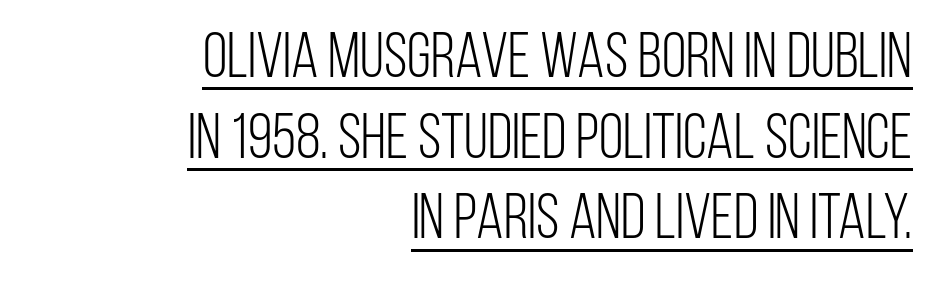
Q: Is the text bold? A: No.
Q: Is the text italic (slanted)? A: No, it is upright.
Q: Is the typeface a serif or a sans-serif typeface? A: Sans-serif.
Q: Is the text underlined? A: Yes.
Q: How is the paragraph aligned? A: Right-aligned.
Q: Is the spacing between letters normal or unusually wide? A: Normal.
Q: Is the spacing between lines tight, normal or loose? A: Normal.
Q: Width (condensed, normal, or wide)? A: Condensed.
Q: Stroke contrast? A: Low.
Q: x-height? A: Large.
Q: Monospaced? A: No.
